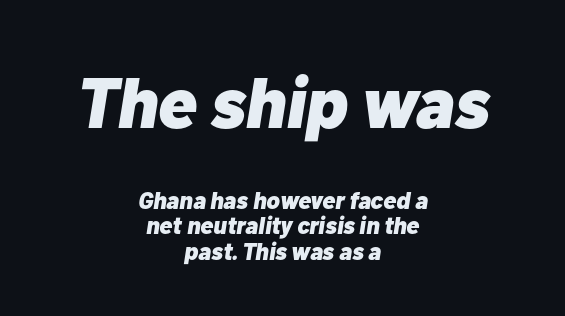
Strokes here are thick enough to call this a true bold. Teacher's note: observe the equal gaps on both sides — that is centered alignment. A student would notice the top passage is typeset larger than what follows. Do the characters align in a grid? No, the font is proportional. Whoever set this chose condensed vertical rhythm over breathing room. Words appear dense and cohesive because spacing is normal.
